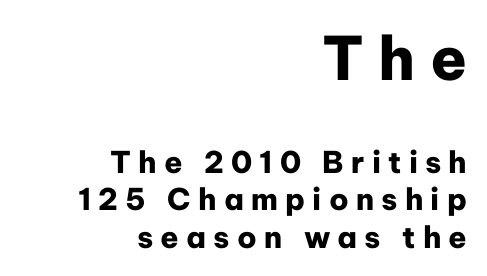
Q: Is the text bold? A: Yes.
Q: Is the text italic (slanted)? A: No, it is upright.
Q: Is the typeface a serif or a sans-serif typeface? A: Sans-serif.
Q: Is the text underlined? A: No.
Q: How is the paragraph aligned? A: Right-aligned.
Q: Is the spacing between letters normal or unusually wide? A: Unusually wide.
Q: Is the spacing between lines tight, normal or loose? A: Normal.
Q: Which block of text is set in a larger size, the first (top) or the second (bottom)? A: The first (top) one.
Q: Width (condensed, normal, or wide)? A: Normal.
Q: Stroke contrast? A: Low.
Q: x-height? A: Medium.
Q: Monospaced? A: No.
